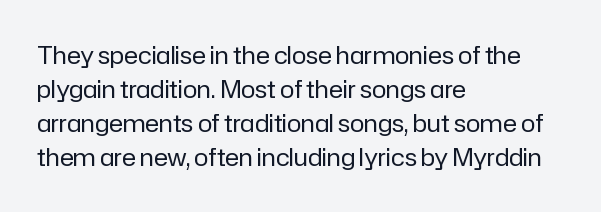
Just letters on the line, the space beneath them empty. The lines sit at an ordinary, default distance from one another. Reading down the block, your eye returns to a fixed left position each line. Think standard paragraph weight, or any step lighter than that.
